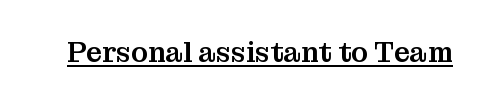
Somebody hit Ctrl+U on this one — the words are underlined. Unlike italic type, these characters show no tilt at all. Letterform terminals end in serifs throughout the passage. The face used here is proportionally spaced, like ordinary book or web type. The letterforms sit shoulder to shoulder at normal distance.
